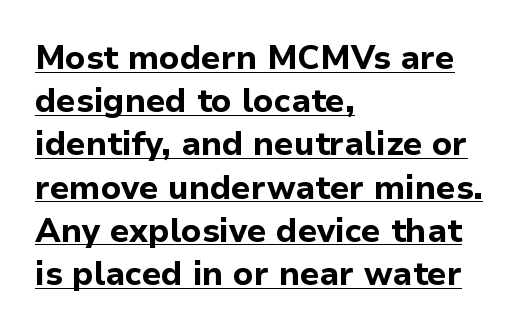
{"serif": "no", "italic": "no", "bold": "yes", "weight": "bold", "width": "normal", "stroke_contrast": "low", "x_height": "medium", "monospaced": "no", "underline": "yes", "align": "left", "line_spacing": "normal", "line_spacing_ratio": 1.31, "letter_spacing": "normal", "letter_spacing_em": 0.0, "glyph_px": 33}
